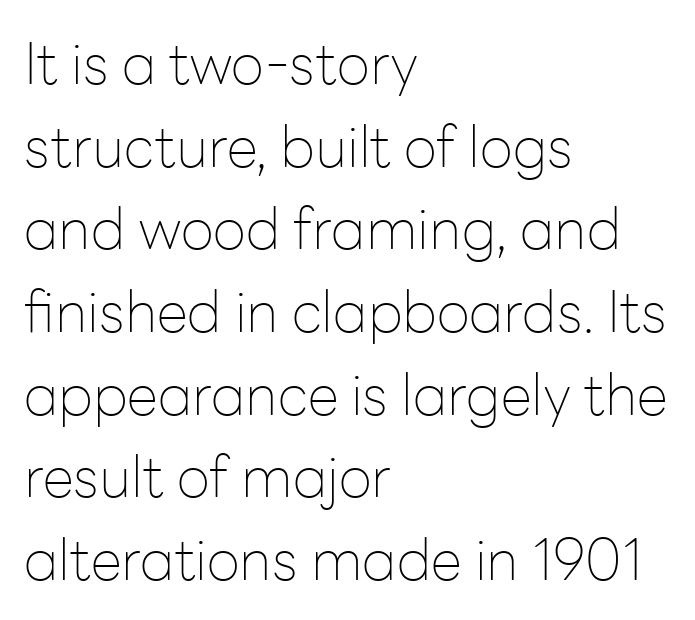
{"serif": "no", "italic": "no", "bold": "no", "weight": "thin", "width": "normal", "stroke_contrast": "low", "x_height": "medium", "monospaced": "no", "underline": "no", "align": "left", "line_spacing": "normal", "line_spacing_ratio": 1.45, "letter_spacing": "normal", "letter_spacing_em": 0.0, "glyph_px": 57}
